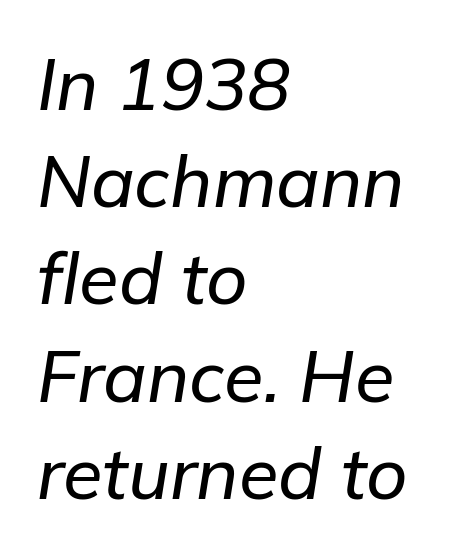
Q: Is the text italic (slanted)? A: Yes, it leans right by about 9 degrees.
Q: Is the text underlined? A: No.
Q: How is the paragraph aligned? A: Left-aligned.
Q: Is the spacing between letters normal or unusually wide? A: Normal.
Q: Is the spacing between lines tight, normal or loose? A: Normal.
Q: Width (condensed, normal, or wide)? A: Normal.
Q: Stroke contrast? A: Low.
Q: x-height? A: Medium.
Q: Monospaced? A: No.
